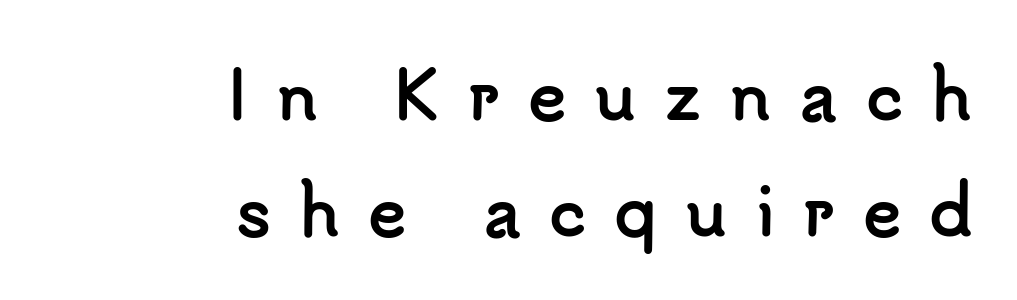
{"serif": "no", "italic": "no", "bold": "yes", "weight": "semibold", "width": "normal", "stroke_contrast": "low", "x_height": "small", "monospaced": "no", "underline": "no", "align": "right", "line_spacing_ratio": 1.79, "letter_spacing": "wide", "letter_spacing_em": 0.42, "glyph_px": 65}
